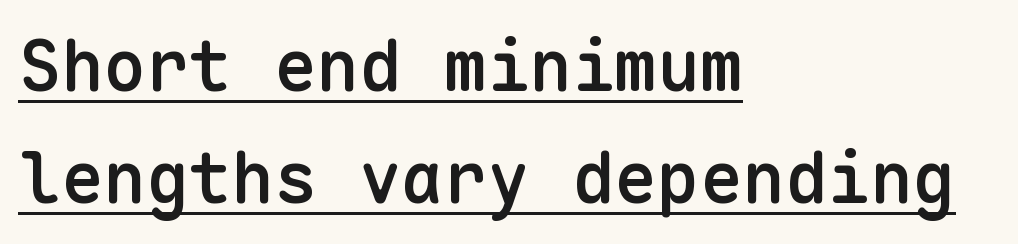
{"serif": "no", "italic": "no", "bold": "semi", "weight": "semibold", "width": "normal", "stroke_contrast": "low", "x_height": "medium", "monospaced": "yes", "underline": "yes", "align": "left", "line_spacing": "normal", "line_spacing_ratio": 1.58, "letter_spacing": "normal", "letter_spacing_em": 0.0, "glyph_px": 71}
